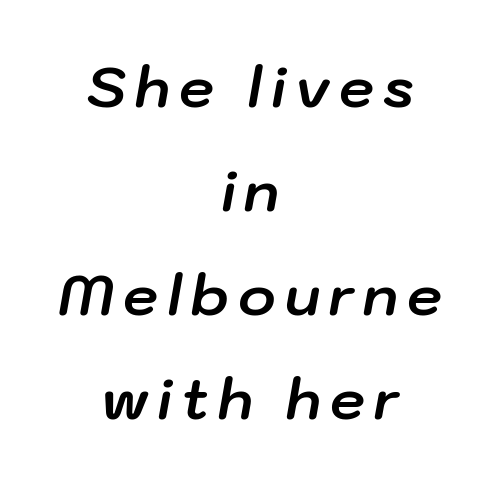
The image shows 56 px bold type, italic (leaning right); set centered, line spacing 1.86x, not underlined; low stroke contrast and a medium x-height.
